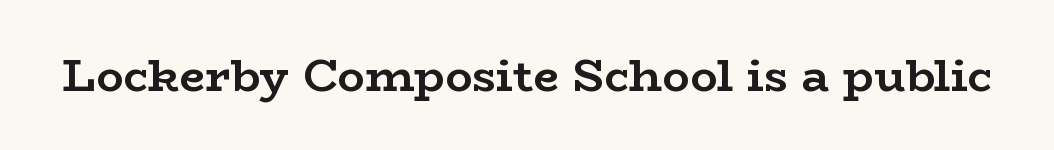
The tracking reads as untouched default to a designer's eye. Set as a true bold cut, around the 700 mark. Descenders are the only things crossing below the line. A typesetter would call this proportional, since set widths differ per character.
